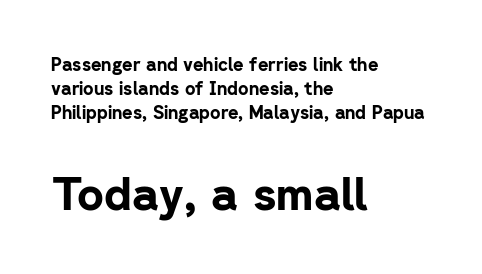
Is this a sans? Yes — the strokes have no serifs. No italicization has been applied; the sample stays upright. Two sizes are in play, and the larger belongs to the second block. The letters sit at their default tracking, neither squeezed nor spread. Layout note: lines flush left. Think of a printed novel: that variable character pitch is what you see here.
